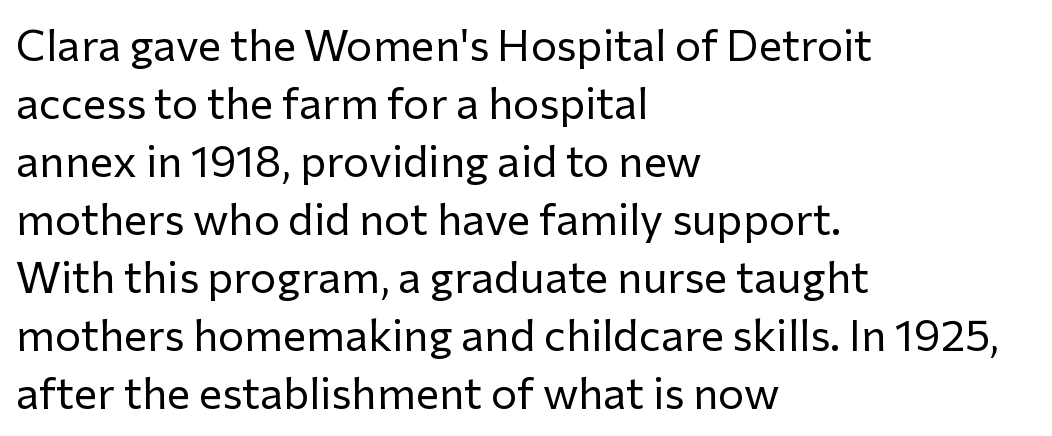
The image shows 44 px regular-weight sans-serif type, upright; set left-aligned, normal line spacing (1.32x), normal letter spacing, not underlined; low stroke contrast and a medium x-height.
